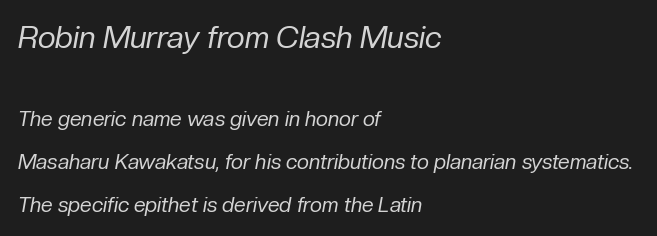
Q: Is the text bold? A: No.
Q: Is the text italic (slanted)? A: Yes, it leans right by about 10 degrees.
Q: Is the text underlined? A: No.
Q: How is the paragraph aligned? A: Left-aligned.
Q: Is the spacing between letters normal or unusually wide? A: Normal.
Q: Is the spacing between lines tight, normal or loose? A: Loose.
Q: Which block of text is set in a larger size, the first (top) or the second (bottom)? A: The first (top) one.
Q: Width (condensed, normal, or wide)? A: Normal.
Q: Stroke contrast? A: Low.
Q: x-height? A: Medium.
Q: Monospaced? A: No.
